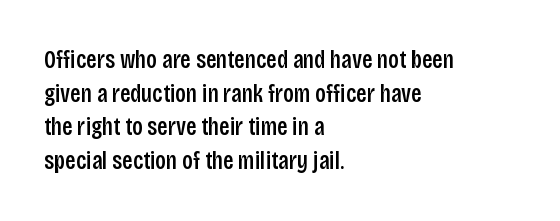
Is there any slant? The stems are plumb. Only glyphs here, with clear space below each row. A fair bit of extra ink — the face is semibold, not bold. Honestly, the row spacing looks completely unremarkable. These lines stack with their left ends in a neat column.
